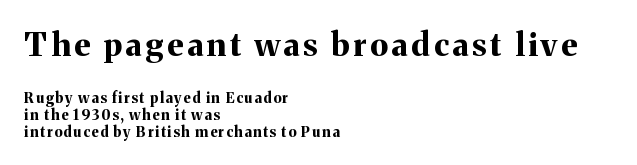
The image shows 32 px bold serif type, upright; set left-aligned, line spacing 1.22x, not underlined; the first (top) block is 2.29x larger; medium stroke contrast and a medium x-height.
